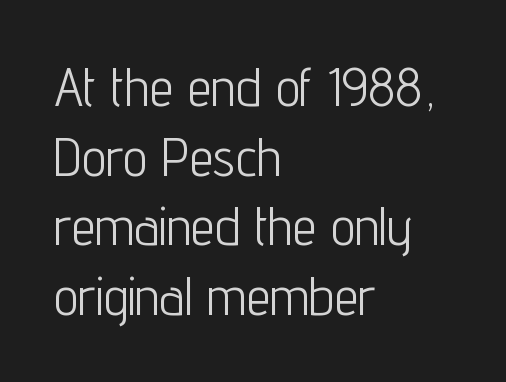
{"serif": "no", "italic": "no", "bold": "no", "weight": "light", "width": "condensed", "stroke_contrast": "low", "x_height": "medium", "monospaced": "no", "underline": "no", "align": "left", "line_spacing": "normal", "line_spacing_ratio": 1.29, "letter_spacing": "normal", "letter_spacing_em": 0.0, "glyph_px": 54}
